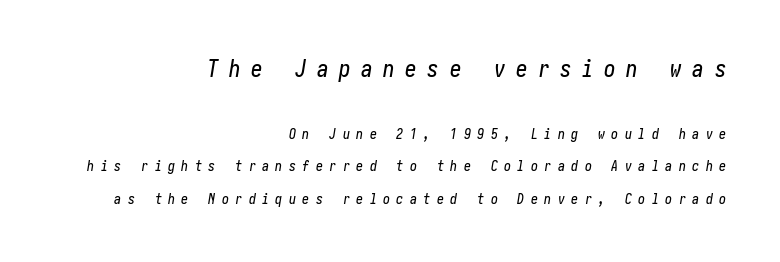
{"italic": "yes", "lean": "right", "slant_degrees": 10, "underline": "no", "align": "right", "line_spacing": "loose", "line_spacing_ratio": 2.3, "letter_spacing": "wide", "letter_spacing_em": 0.46, "larger_block": "first", "size_ratio": 1.64, "glyph_px": 23}
